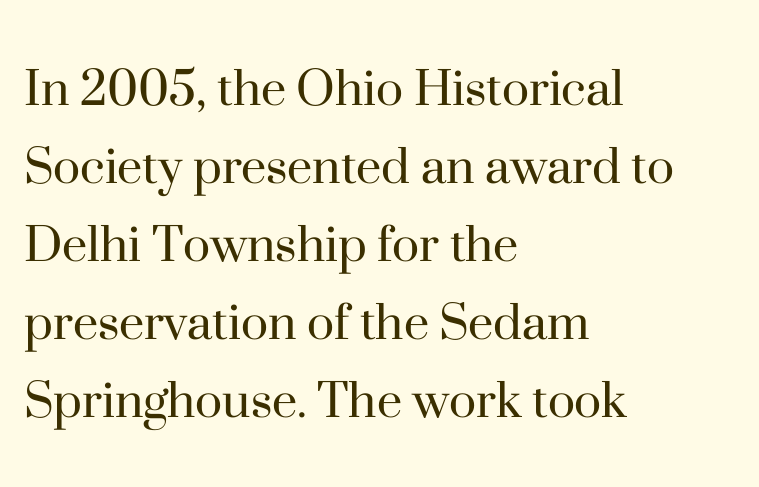
Weight: in the light-to-regular range. Compared with typical body copy, the letter spacing here is the same. Does the type have serifs? Yes, each stem ends in a small foot. Has an underline been added? It has not. Unlike italic type, these characters show no tilt at all. These lines are rendered in a variable-pitch font.
